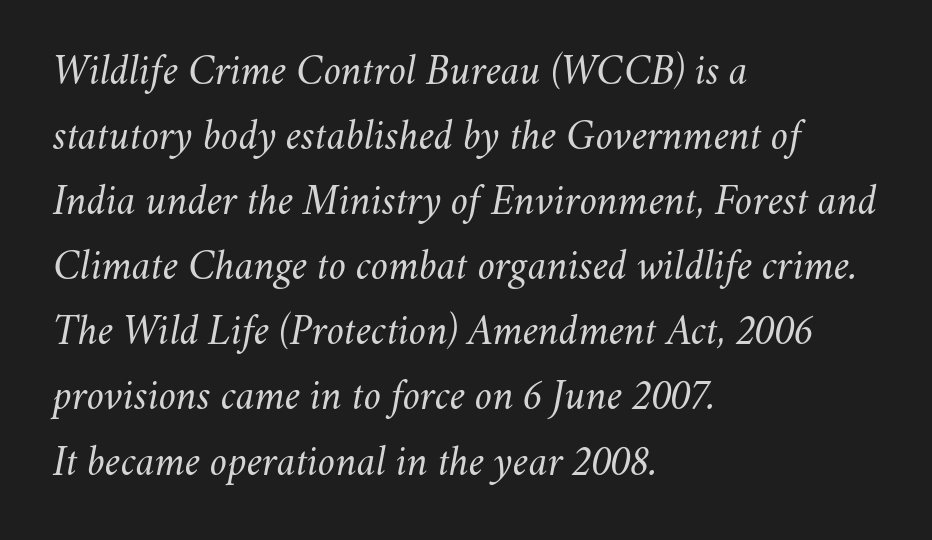
Q: Is the text bold? A: No.
Q: Is the text italic (slanted)? A: Yes, it leans right by about 11 degrees.
Q: Is the text underlined? A: No.
Q: How is the paragraph aligned? A: Left-aligned.
Q: Is the spacing between letters normal or unusually wide? A: Normal.
Q: Is the spacing between lines tight, normal or loose? A: Normal.
Q: Width (condensed, normal, or wide)? A: Normal.
Q: Stroke contrast? A: Medium.
Q: x-height? A: Small.
Q: Monospaced? A: No.
